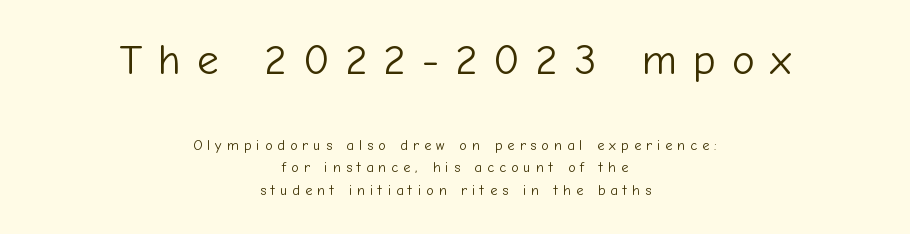
{"serif": "no", "italic": "no", "bold": "no", "weight": "light", "width": "normal", "stroke_contrast": "low", "x_height": "medium", "monospaced": "no", "underline": "no", "align": "center", "line_spacing": "normal", "line_spacing_ratio": 1.58, "letter_spacing": "wide", "letter_spacing_em": 0.37, "larger_block": "first", "size_ratio": 3.07, "glyph_px": 43}
